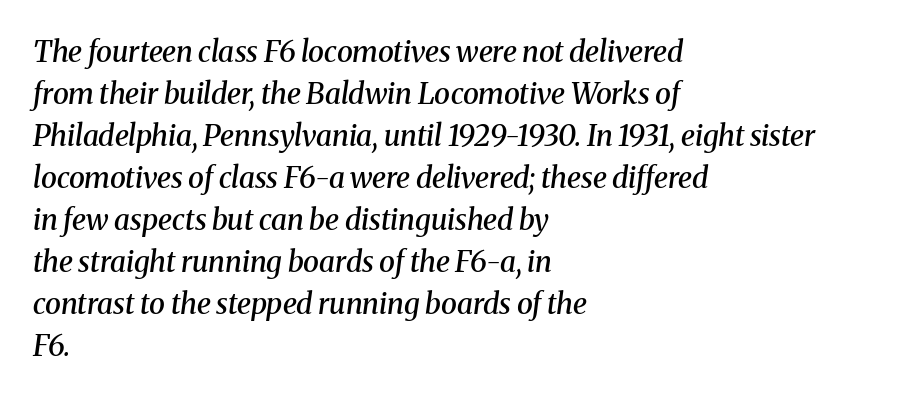
These lines are set flush left with a ragged right edge. In terms of letterform style, serifs are clearly present. Would a proofreader flag this as italicized? Yes. A typesetter would call this proportional, since set widths differ per character. The letters sit at their default tracking, neither squeezed nor spread.
